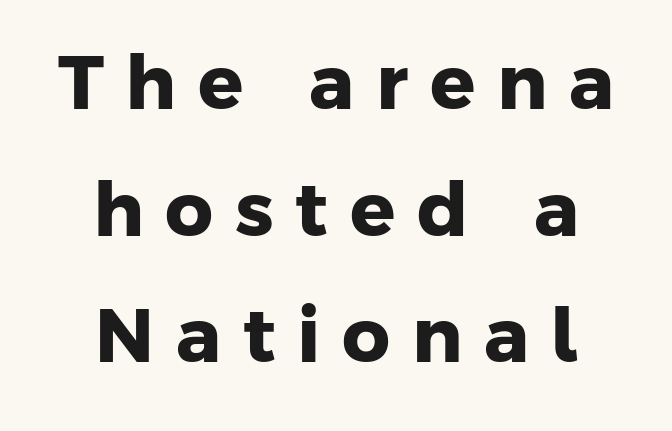
Q: Is the text bold? A: Yes.
Q: Is the typeface a serif or a sans-serif typeface? A: Sans-serif.
Q: Is the text underlined? A: No.
Q: Is the spacing between letters normal or unusually wide? A: Unusually wide.
Q: Is the spacing between lines tight, normal or loose? A: Normal.
Q: Width (condensed, normal, or wide)? A: Normal.
Q: Stroke contrast? A: Low.
Q: x-height? A: Medium.
Q: Monospaced? A: No.
